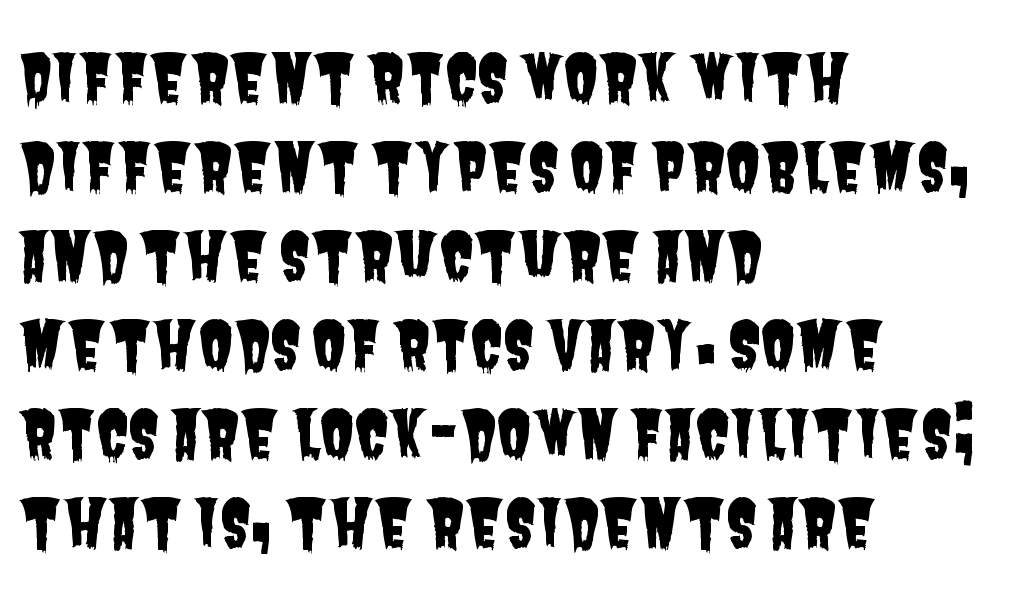
These lines are rendered in a variable-pitch font. Default kerning and tracking; the words read as compact shapes. Normally led — the rows are evenly, conventionally spaced. Bare-footed words on every line. To sum up the face: it is a sans, with no serifs.
